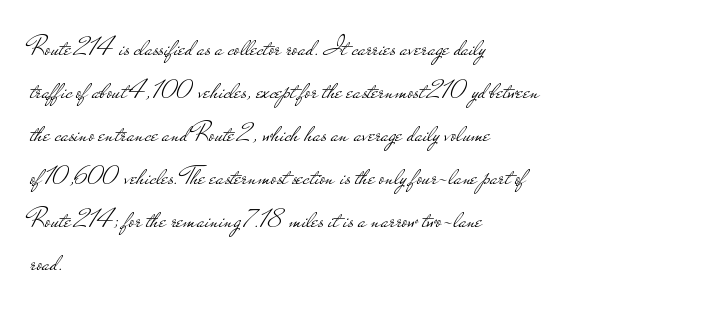
The image shows 27 px text type; set left-aligned, normal line spacing (1.59x), normal letter spacing, not underlined.
